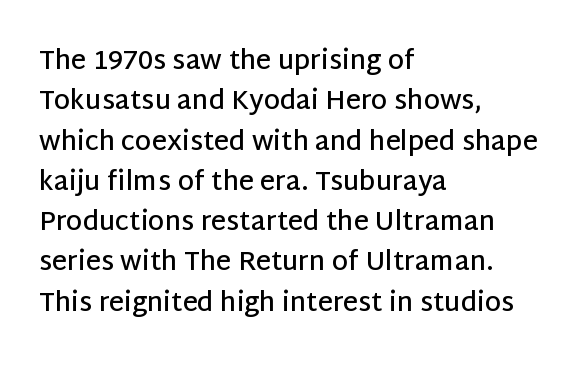
Posture: vertical. No word sits above an underline. Its strokes are somewhat broadened, the hallmark of semibold type. How are the letters spaced? Ordinarily, with no added tracking.
